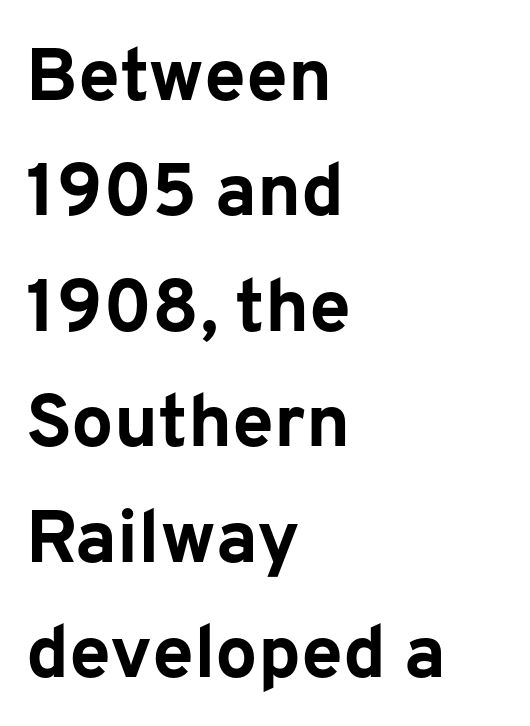
The image shows 75 px bold sans-serif type, upright; set left-aligned, normal line spacing (1.54x), normal letter spacing, not underlined; low stroke contrast and a medium x-height.
